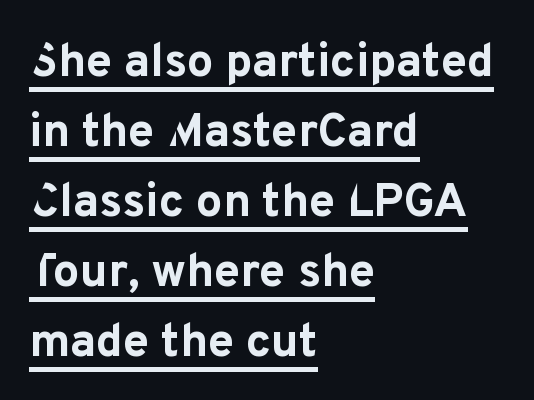
The image shows 47 px bold sans-serif type, upright; set left-aligned, normal line spacing (1.49x), normal letter spacing, underlined; low stroke contrast and a medium x-height.
